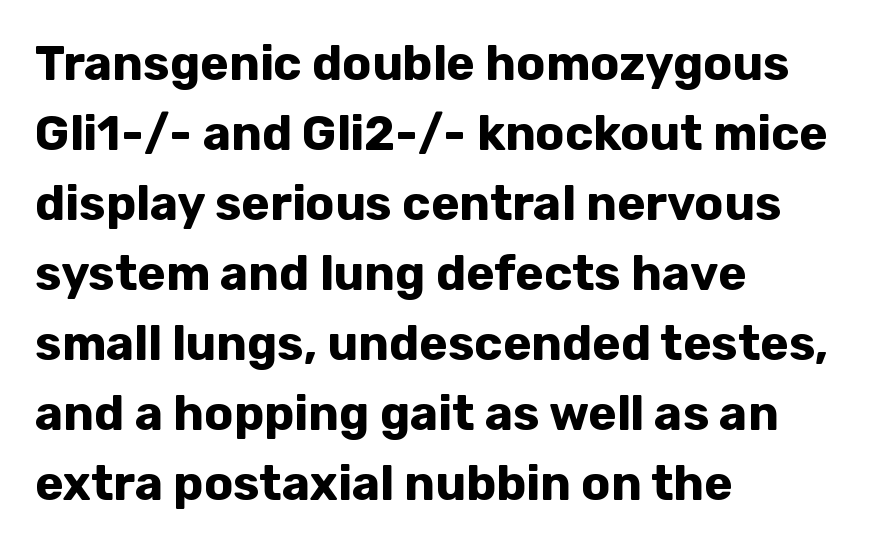
Q: Is the text bold? A: Yes.
Q: Is the text italic (slanted)? A: No, it is upright.
Q: Is the typeface a serif or a sans-serif typeface? A: Sans-serif.
Q: Is the text underlined? A: No.
Q: How is the paragraph aligned? A: Left-aligned.
Q: Is the spacing between letters normal or unusually wide? A: Normal.
Q: Is the spacing between lines tight, normal or loose? A: Normal.
Q: Width (condensed, normal, or wide)? A: Normal.
Q: Stroke contrast? A: Low.
Q: x-height? A: Medium.
Q: Monospaced? A: No.
